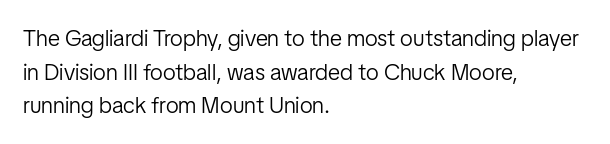
Q: Is the text bold? A: No.
Q: Is the text italic (slanted)? A: No, it is upright.
Q: Is the text underlined? A: No.
Q: How is the paragraph aligned? A: Left-aligned.
Q: Is the spacing between letters normal or unusually wide? A: Normal.
Q: Is the spacing between lines tight, normal or loose? A: Normal.
